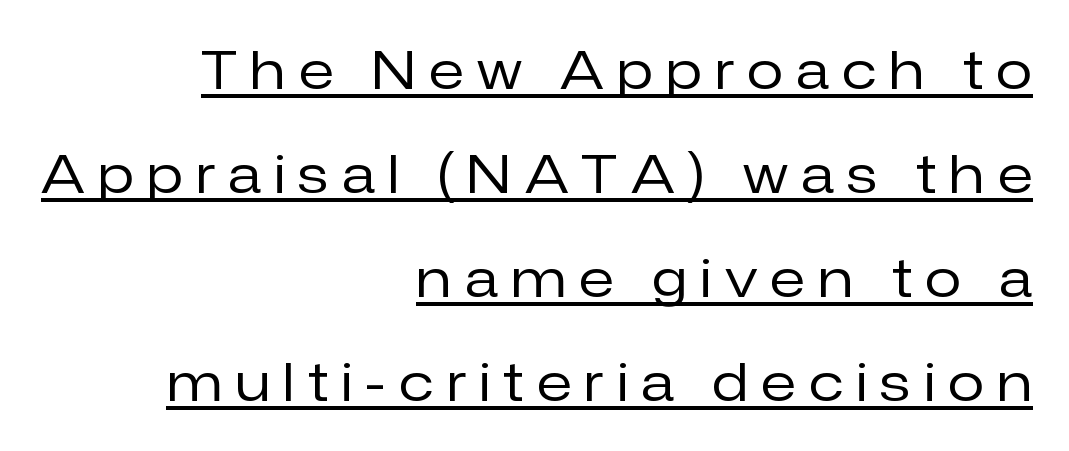
{"serif": "no", "italic": "no", "bold": "no", "weight": "regular", "width": "normal", "stroke_contrast": "low", "x_height": "medium", "monospaced": "no", "underline": "yes", "align": "right", "line_spacing": "loose", "line_spacing_ratio": 1.96, "letter_spacing": "wide", "letter_spacing_em": 0.25, "glyph_px": 53}
